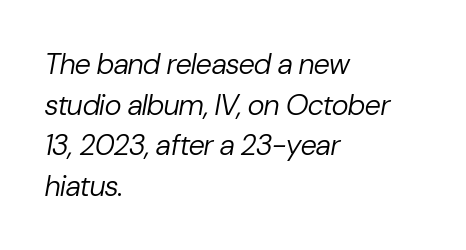
{"italic": "yes", "lean": "right", "slant_degrees": 10, "bold": "no", "weight": "regular", "width": "normal", "stroke_contrast": "low", "x_height": "medium", "monospaced": "no", "underline": "no", "align": "left", "line_spacing": "normal", "line_spacing_ratio": 1.4, "letter_spacing": "normal", "letter_spacing_em": 0.0, "glyph_px": 29}
